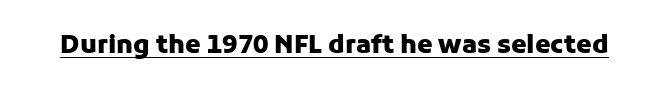
The face used here appears with an underline applied. Nope, not italic — everything's standing straight. This is heavy type, rendered in bold. Nobody touched the tracking dial on this one.
